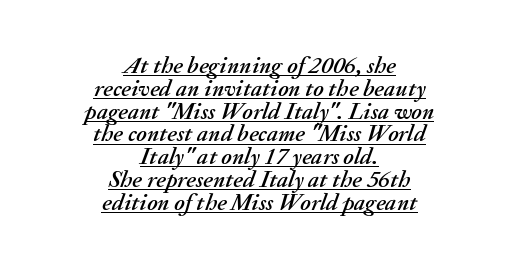
Q: Is the text italic (slanted)? A: Yes, it leans right by about 20 degrees.
Q: Is the text underlined? A: Yes.
Q: How is the paragraph aligned? A: Centered.
Q: Is the spacing between letters normal or unusually wide? A: Normal.
Q: Is the spacing between lines tight, normal or loose? A: Tight.
